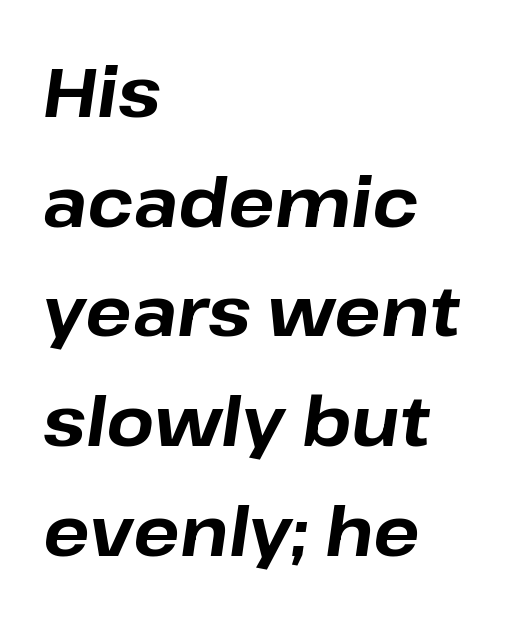
{"italic": "yes", "lean": "right", "slant_degrees": 8, "bold": "yes", "weight": "bold", "width": "normal", "stroke_contrast": "low", "x_height": "medium", "monospaced": "no", "underline": "no", "align": "left", "line_spacing": "normal", "line_spacing_ratio": 1.59, "letter_spacing": "normal", "letter_spacing_em": 0.0, "glyph_px": 69}
